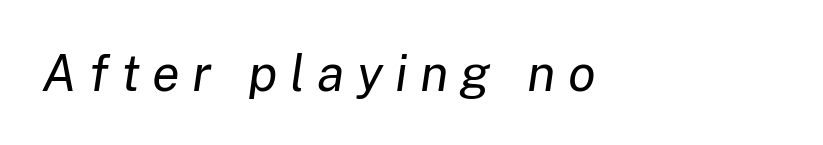
The image shows 51 px regular-weight type, italic (leaning right); set left-aligned, unusually wide letter spacing (+0.24 em), not underlined; low stroke contrast and a medium x-height.
